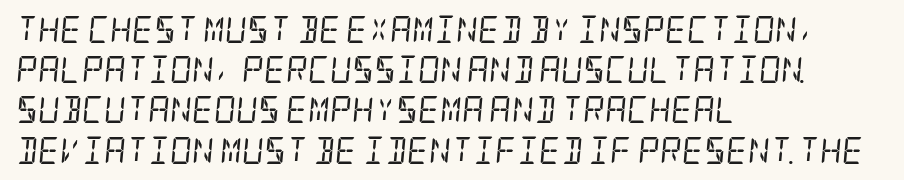
Just letters on the line, the space beneath them empty. The block of text has a typical density, with ordinary space between rows. Each word holds together tightly as a unit, with standard inter-letter gaps. The paragraph shown leans on its left margin. The cut favours lightness, reaching ordinary text weight at its darkest.
